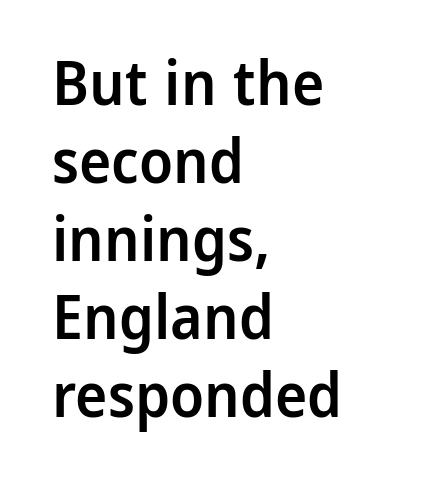
Q: Is the text bold? A: Semi-bold.
Q: Is the text italic (slanted)? A: No, it is upright.
Q: Is the typeface a serif or a sans-serif typeface? A: Sans-serif.
Q: Is the text underlined? A: No.
Q: How is the paragraph aligned? A: Left-aligned.
Q: Is the spacing between letters normal or unusually wide? A: Normal.
Q: Is the spacing between lines tight, normal or loose? A: Normal.
Q: Width (condensed, normal, or wide)? A: Normal.
Q: Stroke contrast? A: Low.
Q: x-height? A: Medium.
Q: Monospaced? A: No.
